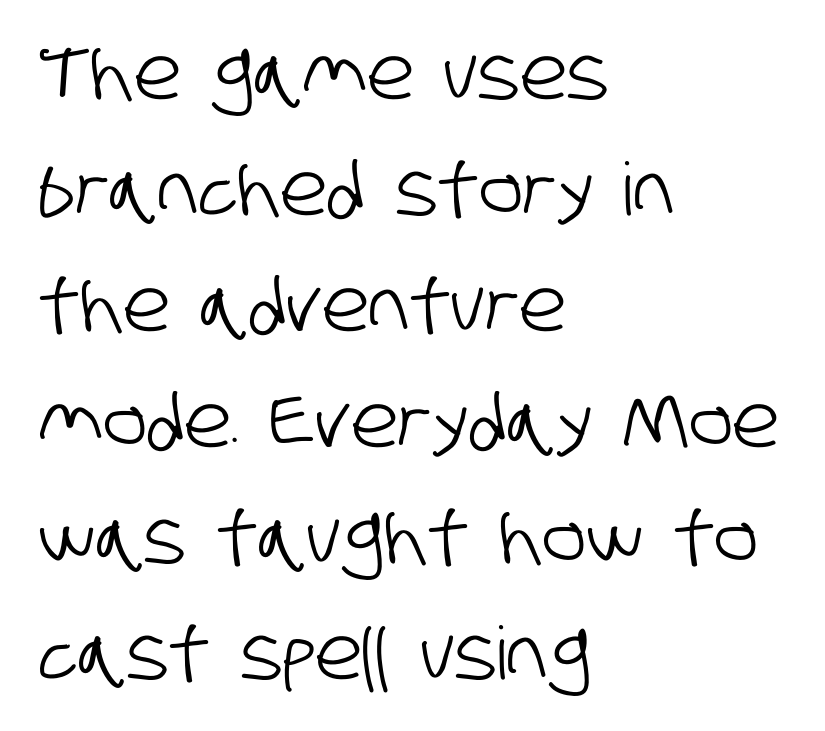
The image shows 73 px condensed sans-serif type; set left-aligned, normal line spacing (1.59x), normal letter spacing, not underlined; low stroke contrast and a large x-height.
